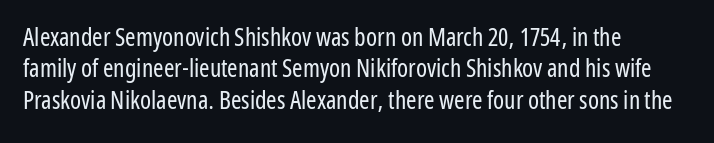
Q: Is the text bold? A: No.
Q: Is the text italic (slanted)? A: No, it is upright.
Q: Is the text underlined? A: No.
Q: How is the paragraph aligned? A: Left-aligned.
Q: Is the spacing between letters normal or unusually wide? A: Normal.
Q: Is the spacing between lines tight, normal or loose? A: Normal.
